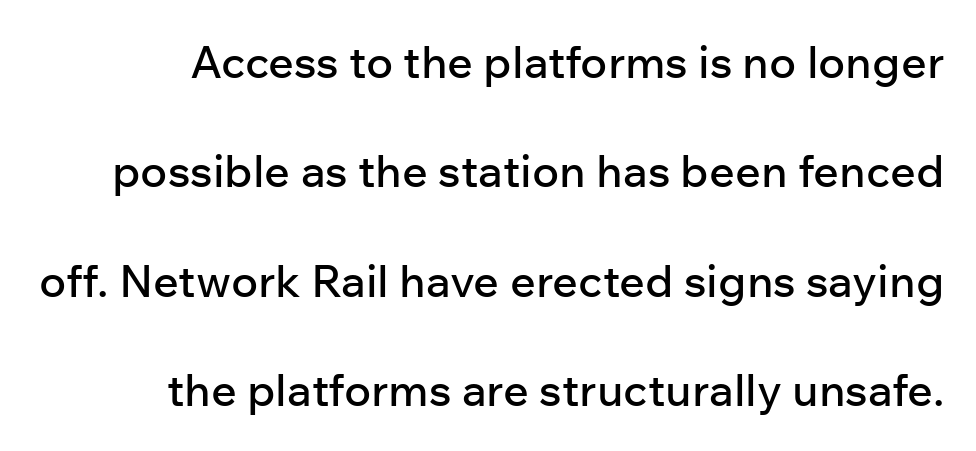
Q: Is the text italic (slanted)? A: No, it is upright.
Q: Is the typeface a serif or a sans-serif typeface? A: Sans-serif.
Q: Is the text underlined? A: No.
Q: Is the spacing between letters normal or unusually wide? A: Normal.
Q: Is the spacing between lines tight, normal or loose? A: Loose.
Q: Width (condensed, normal, or wide)? A: Normal.
Q: Stroke contrast? A: Low.
Q: x-height? A: Medium.
Q: Monospaced? A: No.
